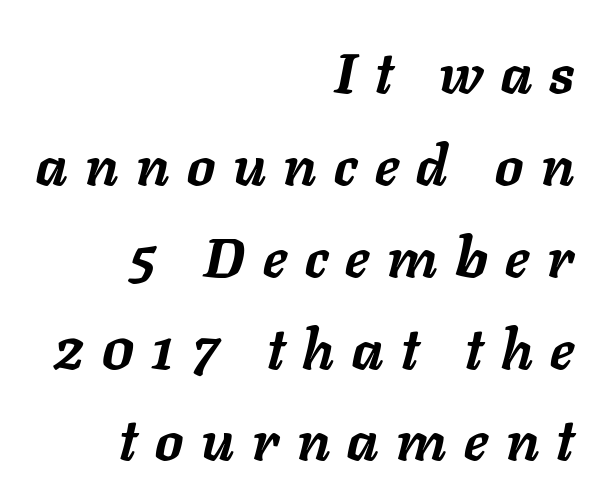
Q: Is the text bold? A: Yes.
Q: Is the text italic (slanted)? A: Yes, it leans right by about 11 degrees.
Q: Is the text underlined? A: No.
Q: How is the paragraph aligned? A: Right-aligned.
Q: Is the spacing between letters normal or unusually wide? A: Unusually wide.
Q: Is the spacing between lines tight, normal or loose? A: Normal.
Q: Width (condensed, normal, or wide)? A: Normal.
Q: Stroke contrast? A: Low.
Q: x-height? A: Medium.
Q: Monospaced? A: No.
